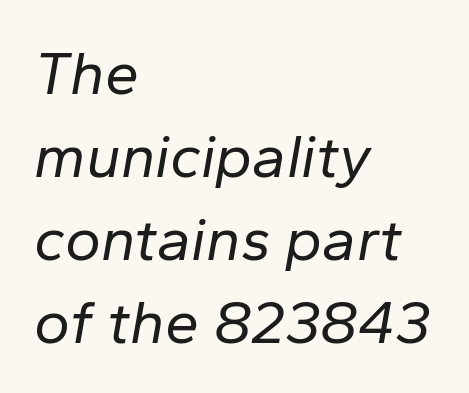
The image shows 61 px regular-weight type, italic (leaning right); set left-aligned, normal line spacing (1.36x), normal letter spacing, not underlined; low stroke contrast and a medium x-height.
